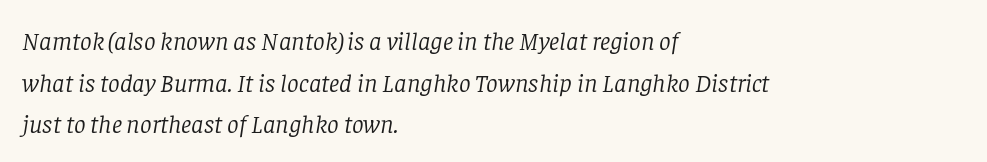
The image shows 26 px text type, italic (leaning right); set left-aligned, normal line spacing (1.6x), normal letter spacing, not underlined.
